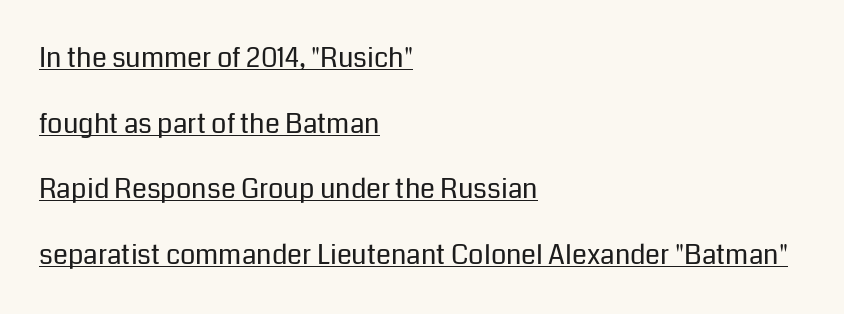
{"italic": "no", "bold": "no", "underline": "yes", "align": "left", "line_spacing": "loose", "line_spacing_ratio": 2.43, "letter_spacing": "normal", "letter_spacing_em": 0.0, "glyph_px": 27}
